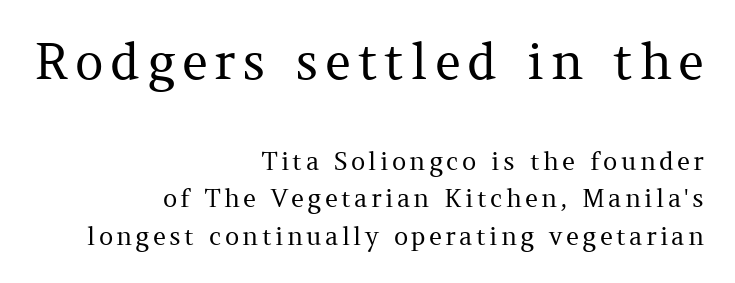
Q: Is the text bold? A: No.
Q: Is the text italic (slanted)? A: No, it is upright.
Q: Is the typeface a serif or a sans-serif typeface? A: Serif.
Q: Is the text underlined? A: No.
Q: How is the paragraph aligned? A: Right-aligned.
Q: Is the spacing between lines tight, normal or loose? A: Normal.
Q: Which block of text is set in a larger size, the first (top) or the second (bottom)? A: The first (top) one.
Q: Width (condensed, normal, or wide)? A: Normal.
Q: Stroke contrast? A: Medium.
Q: x-height? A: Medium.
Q: Monospaced? A: No.
